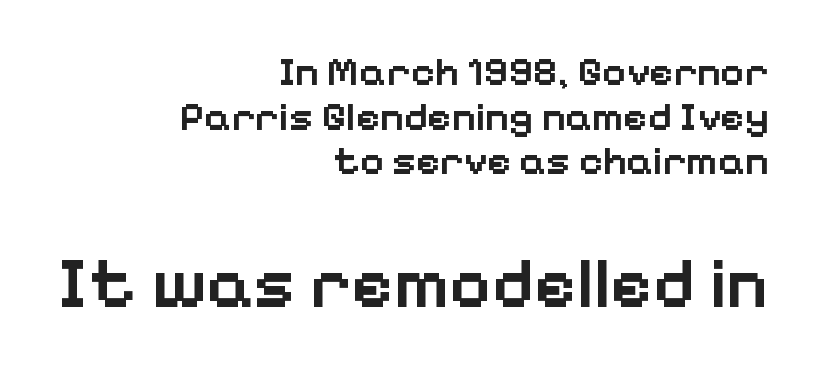
The image shows 72 px semibold sans-serif type, upright; set right-aligned, tight line spacing (1.09x), normal letter spacing, not underlined; the second (bottom) block is 1.76x larger; low stroke contrast and a medium x-height.
